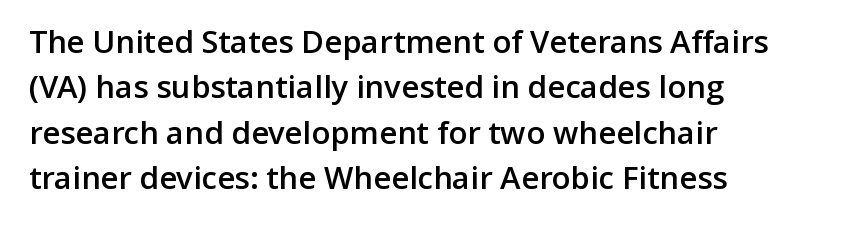
Successive baselines arrive at the customary interval. Is there any slant? The stems are plumb. Decoration check: the copy has no underline. Serif or sans? Sans — the stroke terminals are bare. A typesetter would call this zero additional tracking.
